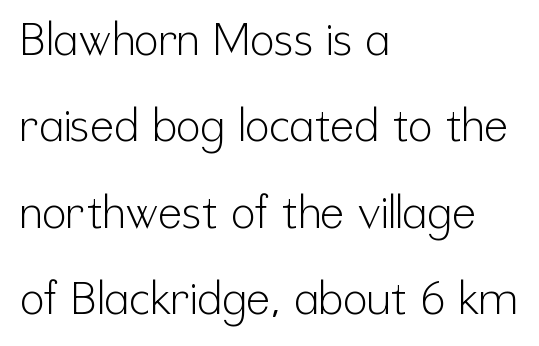
Q: Is the text bold? A: No.
Q: Is the text italic (slanted)? A: No, it is upright.
Q: Is the typeface a serif or a sans-serif typeface? A: Sans-serif.
Q: Is the text underlined? A: No.
Q: How is the paragraph aligned? A: Left-aligned.
Q: Is the spacing between letters normal or unusually wide? A: Normal.
Q: Is the spacing between lines tight, normal or loose? A: Loose.
Q: Width (condensed, normal, or wide)? A: Condensed.
Q: Stroke contrast? A: Low.
Q: x-height? A: Medium.
Q: Monospaced? A: No.
